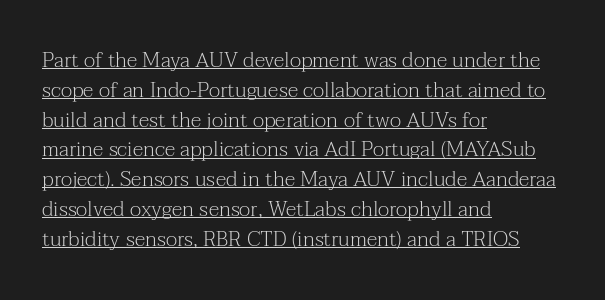
{"italic": "no", "bold": "no", "underline": "yes", "align": "left", "line_spacing": "normal", "line_spacing_ratio": 1.42, "letter_spacing": "normal", "letter_spacing_em": 0.0, "glyph_px": 21}
